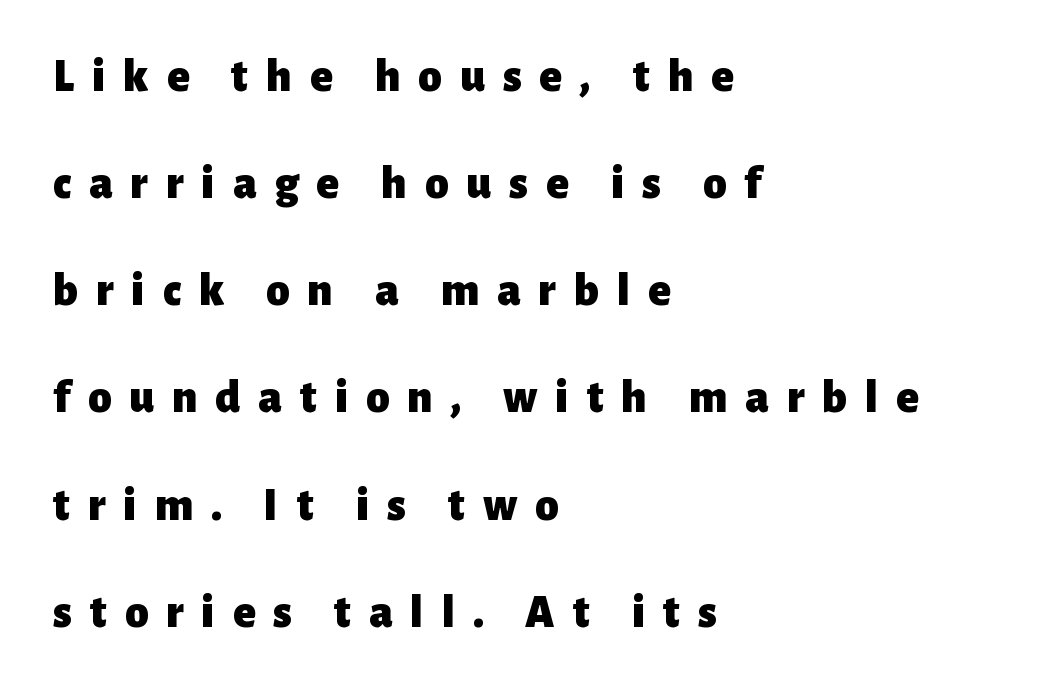
Q: Is the text bold? A: Yes.
Q: Is the text italic (slanted)? A: No, it is upright.
Q: Is the typeface a serif or a sans-serif typeface? A: Sans-serif.
Q: Is the text underlined? A: No.
Q: How is the paragraph aligned? A: Left-aligned.
Q: Is the spacing between letters normal or unusually wide? A: Unusually wide.
Q: Is the spacing between lines tight, normal or loose? A: Loose.
Q: Width (condensed, normal, or wide)? A: Normal.
Q: Stroke contrast? A: Low.
Q: x-height? A: Medium.
Q: Monospaced? A: No.
